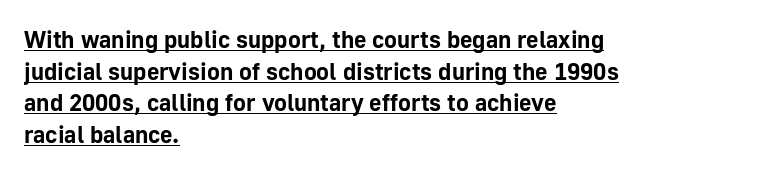
The image shows 24 px bold type, upright; set left-aligned, normal line spacing (1.32x), normal letter spacing, underlined.
